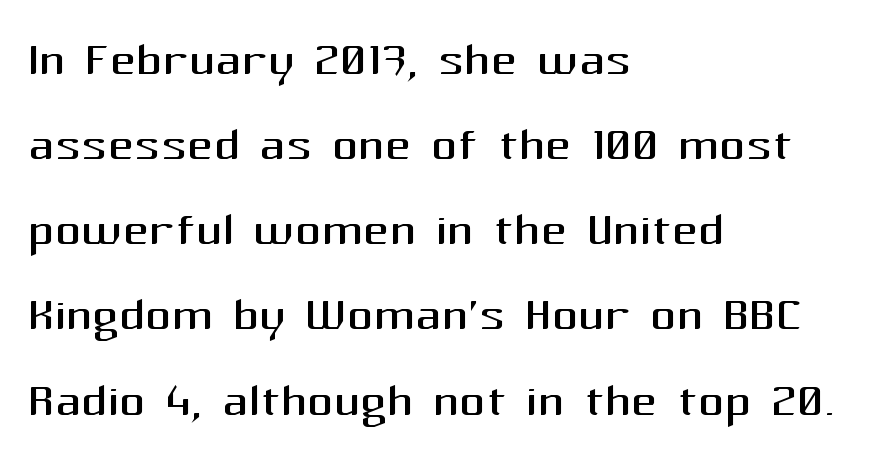
These lines sit exactly where default settings would place them. This sample uses a sans-serif face. Proportional: the letters do not fall into vertical columns. Any mark beneath the type? The region is blank. Tracking value appears to be zero — textbook default spacing. Vertical stems look standard width or narrower in stroke.
